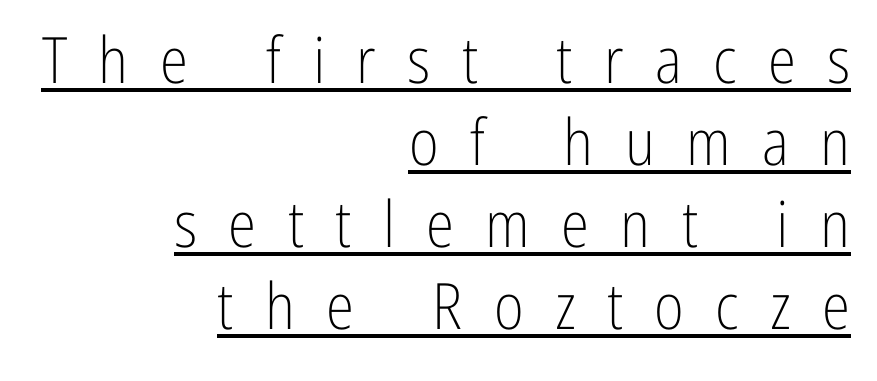
You could not count columns in this text — the font is proportionally spaced. Horizontal bands of white between lines are of average thickness. The type family on display is of the sans-serif kind. The rendering anchors every line to the right-hand side. Ordinary non-slanted type is in use. Students, note that the glyphs here are deliberately spaced far apart.
